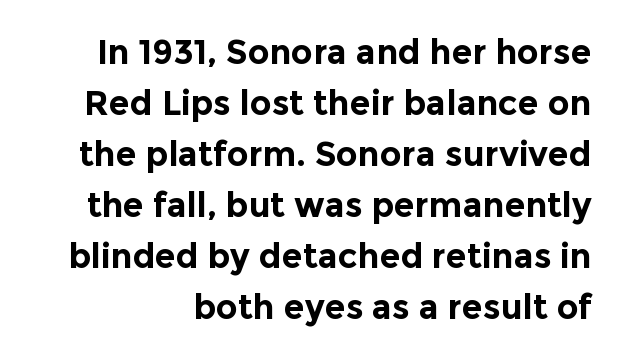
{"serif": "no", "italic": "no", "bold": "yes", "weight": "bold", "width": "normal", "x_height": "medium", "monospaced": "no", "underline": "no", "line_spacing": "normal", "line_spacing_ratio": 1.5, "letter_spacing": "normal", "letter_spacing_em": 0.0, "glyph_px": 34}
